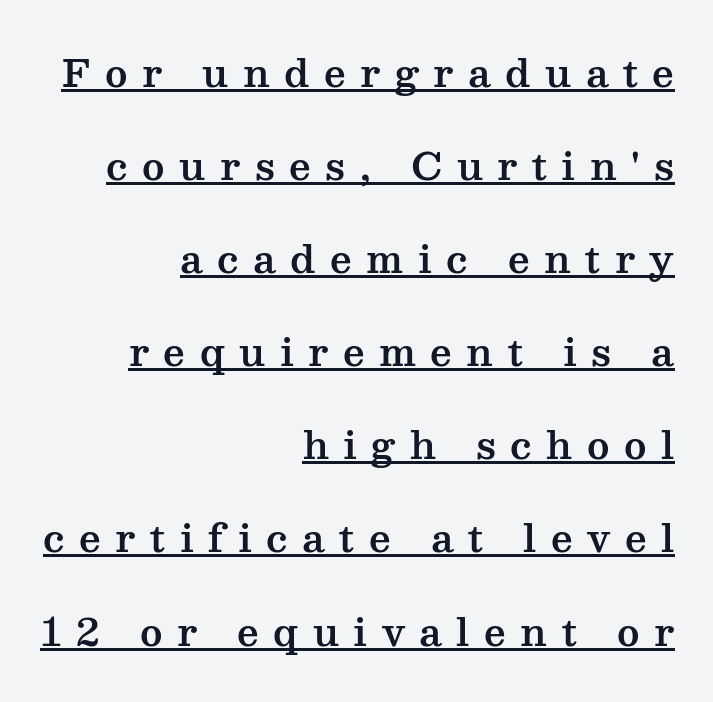
The image shows 38 px wide serif type, upright; set right-aligned, loose line spacing (2.45x), unusually wide letter spacing (+0.38 em), underlined; medium stroke contrast and a medium x-height.
